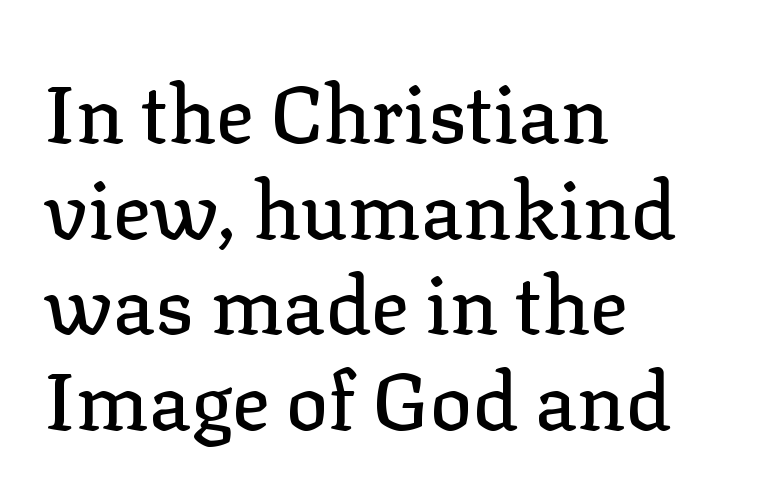
Honestly, there is no underline to notice here at all. The ragged edge is on the right, which tells us the setting is flush left. Glyph-to-glyph distance matches everyday printed text. This is roman type, the default non-slanted kind.
